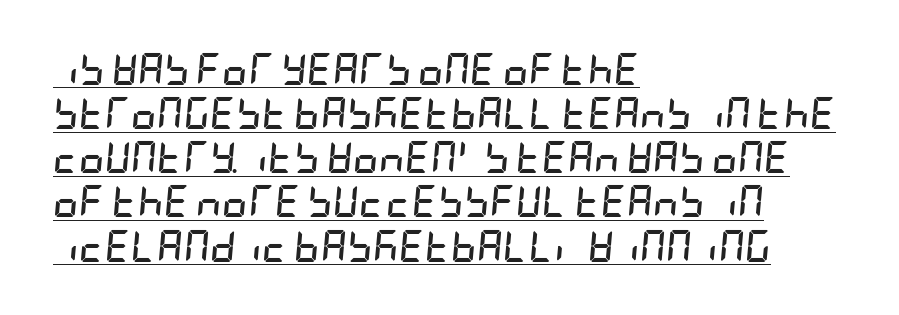
{"italic": "yes", "lean": "right", "slant_degrees": 5, "bold": "yes", "weight": "semibold", "width": "condensed", "stroke_contrast": "low", "x_height": "large", "underline": "yes", "align": "left", "line_spacing": "normal", "line_spacing_ratio": 1.38, "letter_spacing": "normal", "letter_spacing_em": 0.0, "glyph_px": 32}
